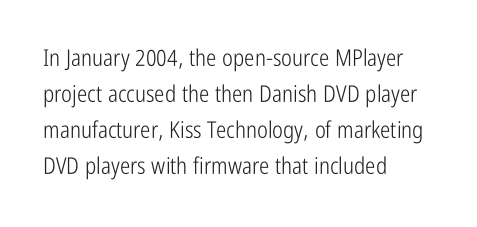
{"italic": "no", "bold": "no", "underline": "no", "align": "left", "line_spacing": "normal", "line_spacing_ratio": 1.57, "letter_spacing": "normal", "letter_spacing_em": 0.0, "glyph_px": 23}
